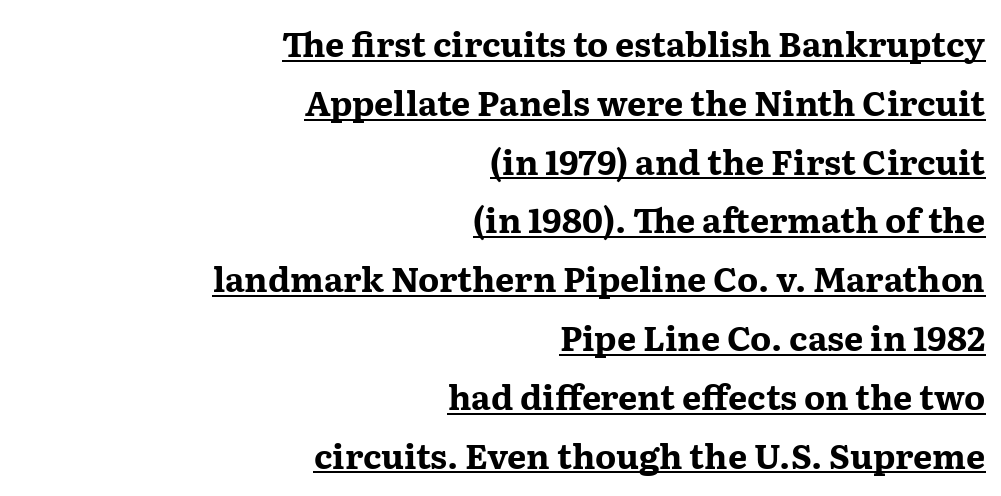
Q: Is the text bold? A: Yes.
Q: Is the text italic (slanted)? A: No, it is upright.
Q: Is the typeface a serif or a sans-serif typeface? A: Serif.
Q: Is the text underlined? A: Yes.
Q: How is the paragraph aligned? A: Right-aligned.
Q: Is the spacing between letters normal or unusually wide? A: Normal.
Q: Width (condensed, normal, or wide)? A: Wide.
Q: Stroke contrast? A: Medium.
Q: x-height? A: Medium.
Q: Monospaced? A: No.
